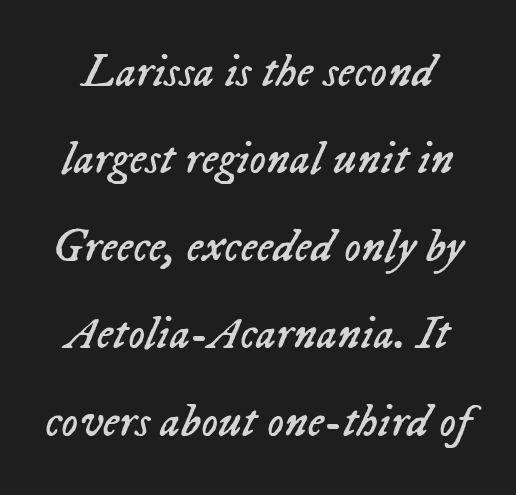
{"italic": "yes", "lean": "right", "slant_degrees": 23, "bold": "no", "weight": "regular", "width": "normal", "stroke_contrast": "low", "x_height": "medium", "monospaced": "no", "underline": "no", "line_spacing_ratio": 1.86, "letter_spacing": "normal", "letter_spacing_em": 0.0, "glyph_px": 47}
